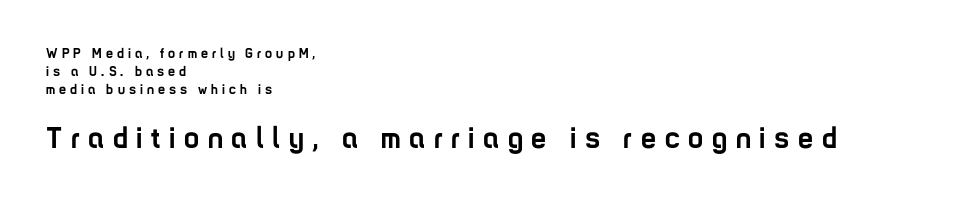
{"serif": "no", "italic": "no", "bold": "yes", "weight": "semibold", "width": "condensed", "stroke_contrast": "low", "x_height": "medium", "monospaced": "no", "underline": "no", "align": "left", "line_spacing": "normal", "line_spacing_ratio": 1.28, "letter_spacing": "wide", "letter_spacing_em": 0.29, "larger_block": "second", "size_ratio": 2.14, "glyph_px": 30}
